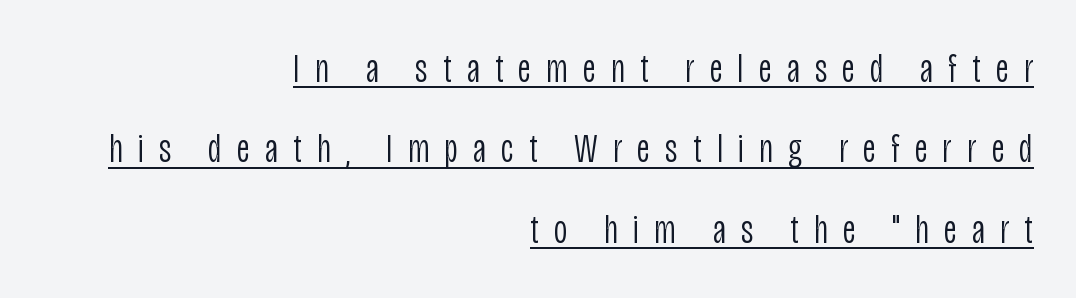
Are there feet on the stems? There aren't — it's a sans. Each letter keeps its own natural width here, so spacing adapts to shape. Decoration check: the copy is underlined. How would I describe the line gaps? Wide and relaxed. Unlike italic type, these characters show no tilt at all.
